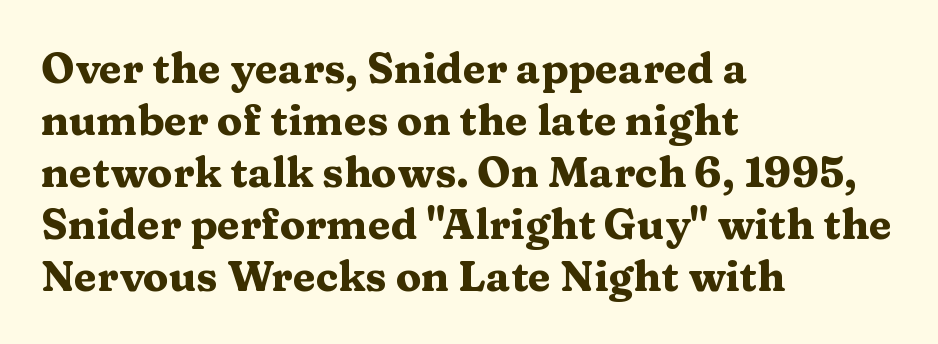
This rendering employs a face with finishing strokes, i.e., a serif. A clean baseline with only descenders dipping below it. A roman cut, with each character standing at attention. As a designer I'd log this as weight 700, bold.
